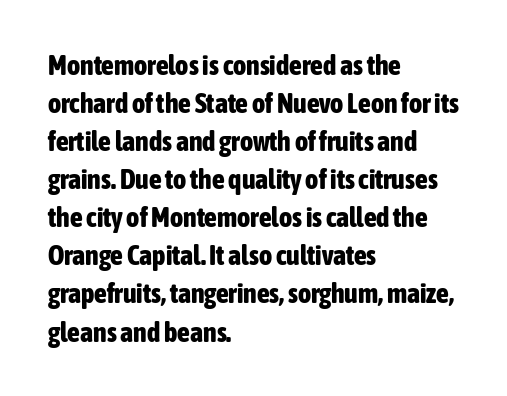
In terms of posture, this sample is upright. Summary of weight: heavy, a full bold. Baseline-to-baseline distance is the conventional proportion of letter height. Just letters on the line, the space beneath them empty. Letter spacing: default.
